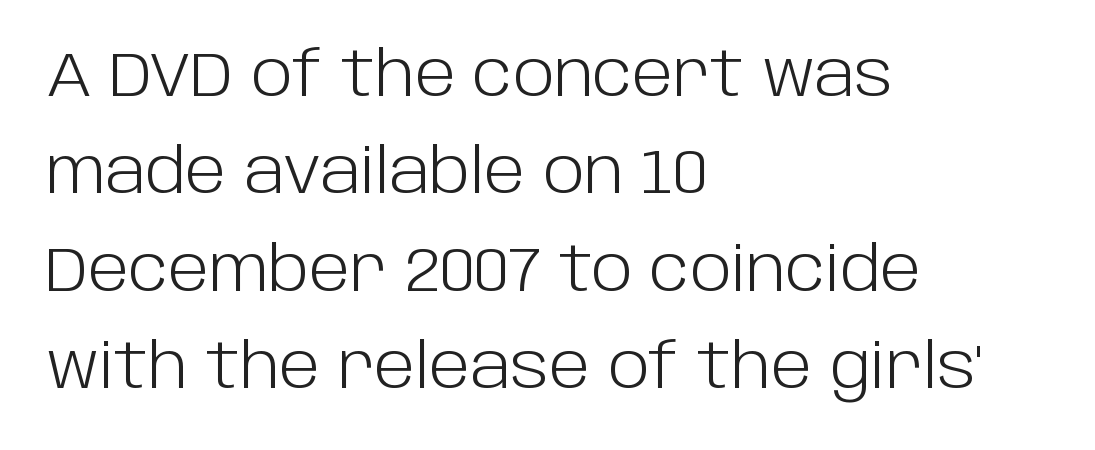
{"serif": "no", "italic": "no", "bold": "no", "weight": "light", "width": "normal", "stroke_contrast": "low", "x_height": "large", "monospaced": "no", "underline": "no", "align": "left", "line_spacing": "normal", "line_spacing_ratio": 1.57, "letter_spacing": "normal", "letter_spacing_em": 0.0, "glyph_px": 62}
